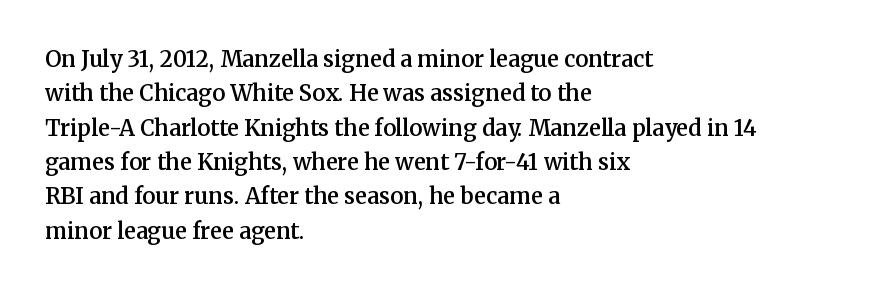
The image shows 22 px text type, upright; set left-aligned, normal line spacing (1.56x), normal letter spacing, not underlined.
